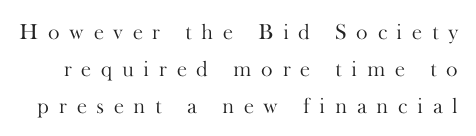
Descenders hang freely into open space. These lines have a slow, spaced-out rhythm from letter to letter. The letters stand straight up with perfectly vertical stems. A typesetter would call this leading conventional body-copy spacing. No extra ink here — the face is not bold.
